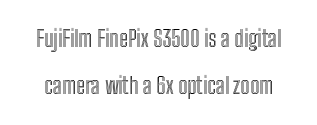
Q: Is the text italic (slanted)? A: No, it is upright.
Q: Is the text underlined? A: No.
Q: Is the spacing between letters normal or unusually wide? A: Normal.
Q: Is the spacing between lines tight, normal or loose? A: Loose.
